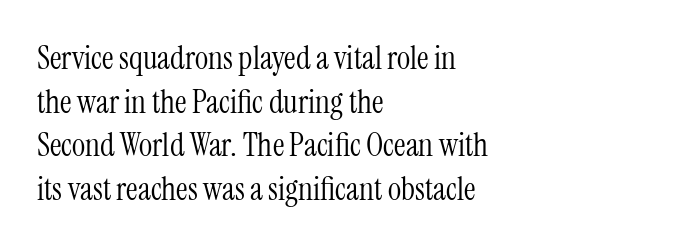
{"serif": "yes", "italic": "no", "bold": "no", "weight": "light", "width": "condensed", "stroke_contrast": "medium", "x_height": "medium", "monospaced": "no", "underline": "no", "align": "left", "line_spacing": "normal", "line_spacing_ratio": 1.36, "letter_spacing": "normal", "letter_spacing_em": 0.0, "glyph_px": 32}
